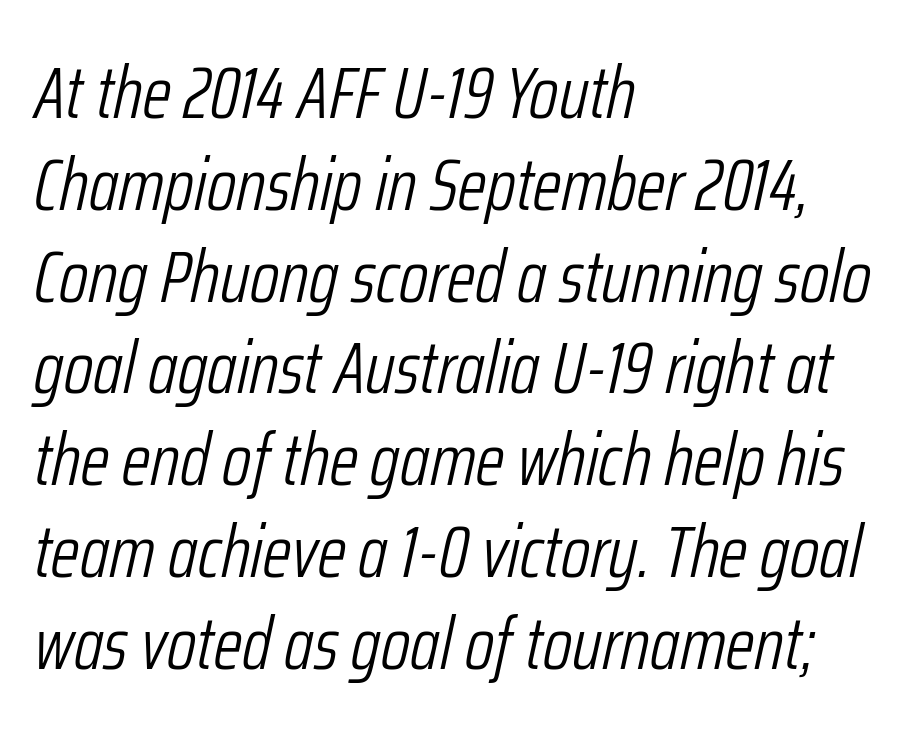
The image shows 74 px light, condensed type, italic (leaning right); set left-aligned, line spacing 1.24x, normal letter spacing, not underlined; low stroke contrast and a medium x-height.
